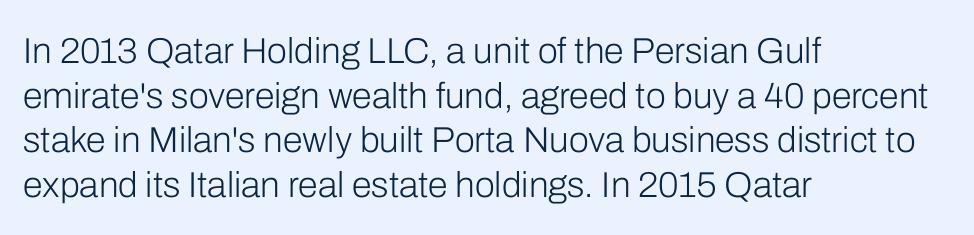
It's the straight-up-and-down kind of type. Type without underlining. Tracking value appears to be zero — textbook default spacing. The passage shown is not bold in any degree.
